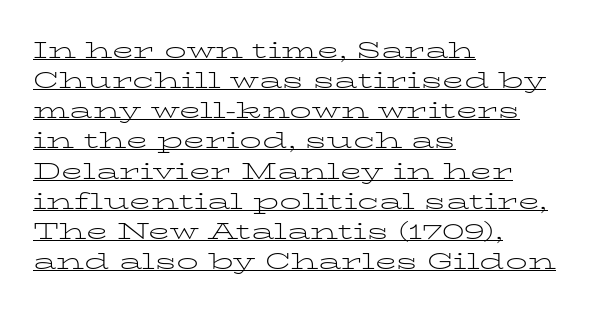
Q: Is the text bold? A: No.
Q: Is the text italic (slanted)? A: No, it is upright.
Q: Is the text underlined? A: Yes.
Q: How is the paragraph aligned? A: Left-aligned.
Q: Is the spacing between letters normal or unusually wide? A: Normal.
Q: Is the spacing between lines tight, normal or loose? A: Normal.
